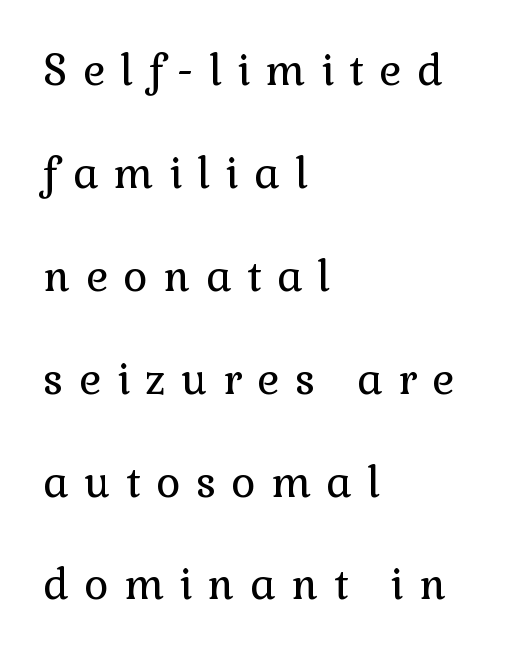
{"serif": "yes", "italic": "no", "bold": "no", "weight": "regular", "width": "normal", "x_height": "medium", "monospaced": "no", "underline": "no", "align": "left", "line_spacing": "loose", "line_spacing_ratio": 2.45, "letter_spacing": "wide", "letter_spacing_em": 0.37, "glyph_px": 42}
